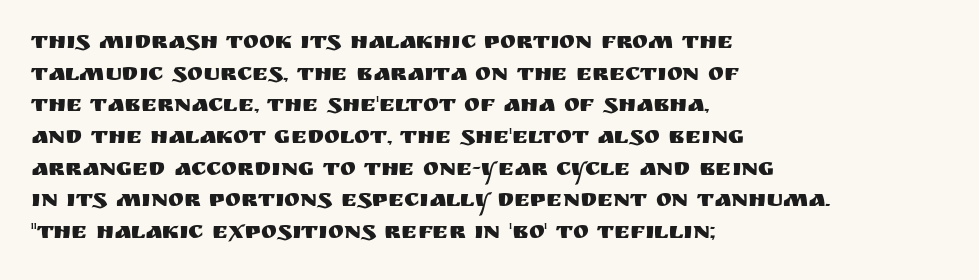
The letterforms sit shoulder to shoulder at normal distance. In terms of leading, this rendering sits right in the middle. The rendering anchors every line to the left-hand side. Style check: upright.
